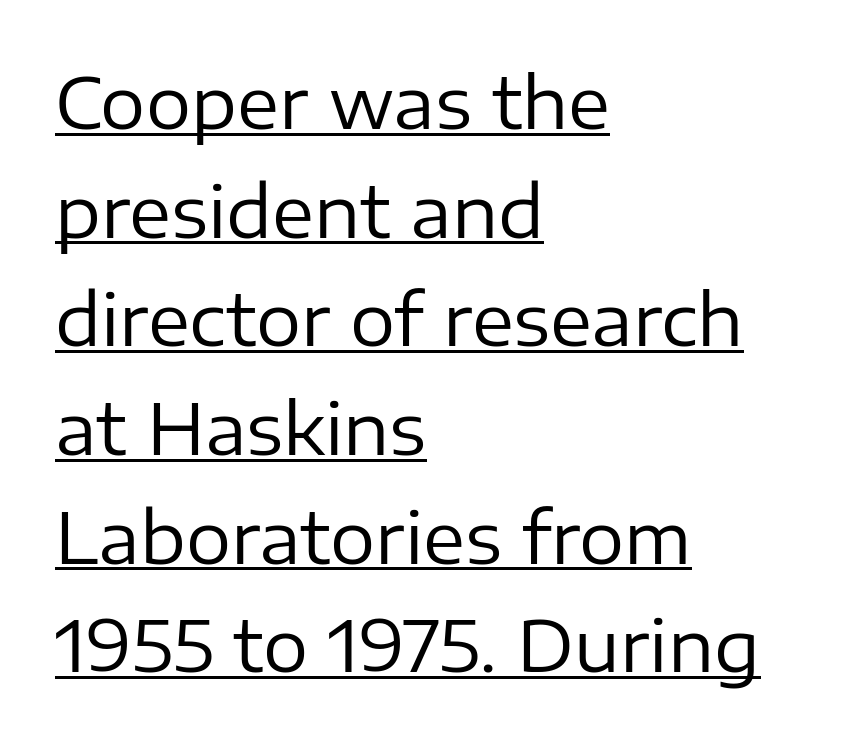
The image shows 71 px regular-weight sans-serif type, upright; set left-aligned, normal line spacing (1.53x), normal letter spacing, underlined; low stroke contrast and a medium x-height.
